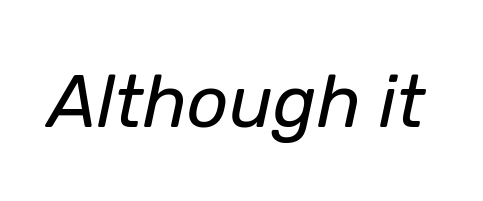
Q: Is the text bold? A: No.
Q: Is the text italic (slanted)? A: Yes, it leans right by about 12 degrees.
Q: Is the text underlined? A: No.
Q: Is the spacing between letters normal or unusually wide? A: Normal.
Q: Width (condensed, normal, or wide)? A: Normal.
Q: Stroke contrast? A: Low.
Q: x-height? A: Medium.
Q: Monospaced? A: No.
